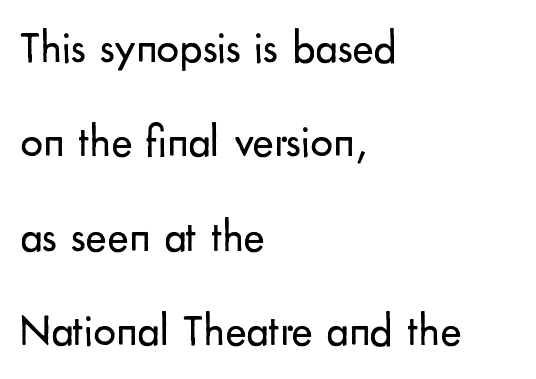
{"serif": "no", "italic": "no", "bold": "no", "weight": "regular", "width": "normal", "stroke_contrast": "low", "x_height": "small", "monospaced": "no", "underline": "no", "align": "left", "line_spacing": "loose", "line_spacing_ratio": 2.1, "letter_spacing": "normal", "letter_spacing_em": 0.0, "glyph_px": 45}
